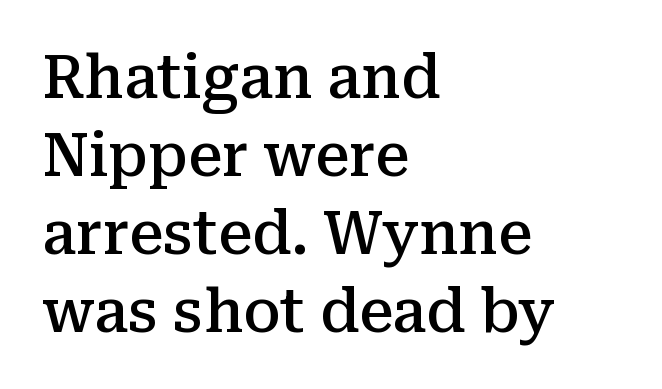
Q: Is the text bold? A: Semi-bold.
Q: Is the text italic (slanted)? A: No, it is upright.
Q: Is the typeface a serif or a sans-serif typeface? A: Serif.
Q: Is the text underlined? A: No.
Q: How is the paragraph aligned? A: Left-aligned.
Q: Is the spacing between letters normal or unusually wide? A: Normal.
Q: Is the spacing between lines tight, normal or loose? A: Normal.
Q: Width (condensed, normal, or wide)? A: Normal.
Q: Stroke contrast? A: Medium.
Q: x-height? A: Medium.
Q: Monospaced? A: No.
